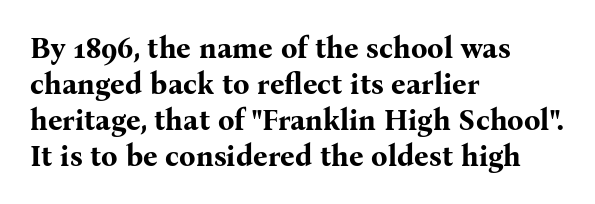
Q: Is the text bold? A: Yes.
Q: Is the text italic (slanted)? A: No, it is upright.
Q: Is the typeface a serif or a sans-serif typeface? A: Serif.
Q: Is the text underlined? A: No.
Q: How is the paragraph aligned? A: Left-aligned.
Q: Is the spacing between letters normal or unusually wide? A: Normal.
Q: Width (condensed, normal, or wide)? A: Normal.
Q: Stroke contrast? A: Medium.
Q: x-height? A: Medium.
Q: Monospaced? A: No.
